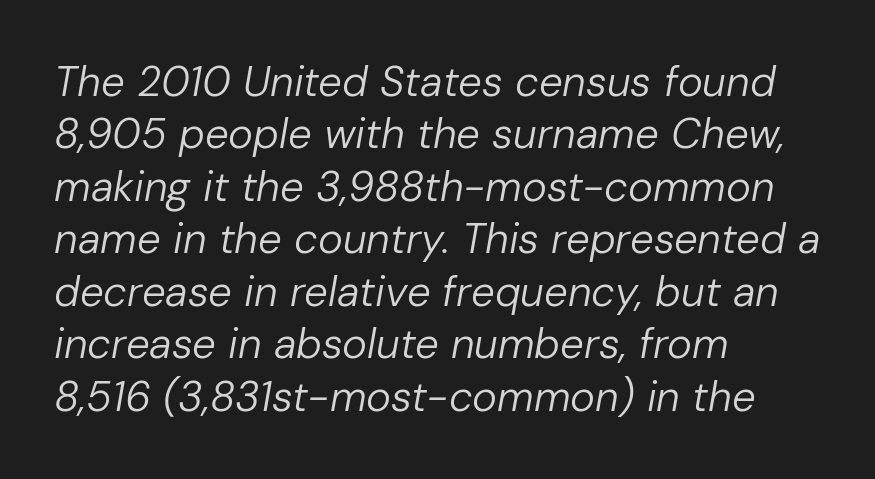
{"italic": "yes", "lean": "right", "slant_degrees": 10, "bold": "no", "weight": "regular", "width": "normal", "stroke_contrast": "low", "x_height": "medium", "monospaced": "no", "underline": "no", "align": "left", "line_spacing": "normal", "line_spacing_ratio": 1.25, "letter_spacing": "normal", "letter_spacing_em": 0.0, "glyph_px": 42}
